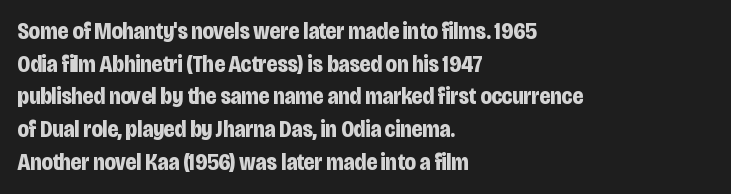
Here the glyphs are tracked normally, forming tight word shapes. One-word summary of the alignment: left. In terms of posture, this sample is upright. Notice how thick the strokes are: this is what a full bold looks like. The lines sit at an ordinary, default distance from one another.
